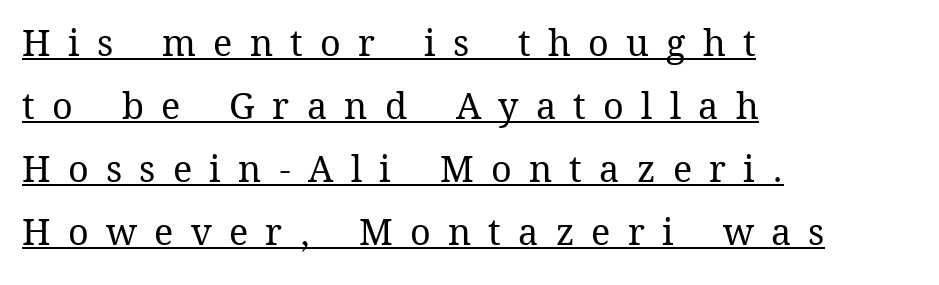
Q: Is the text bold? A: No.
Q: Is the text italic (slanted)? A: No, it is upright.
Q: Is the text underlined? A: Yes.
Q: How is the paragraph aligned? A: Left-aligned.
Q: Is the spacing between letters normal or unusually wide? A: Unusually wide.
Q: Width (condensed, normal, or wide)? A: Normal.
Q: Stroke contrast? A: Medium.
Q: x-height? A: Medium.
Q: Monospaced? A: No.
